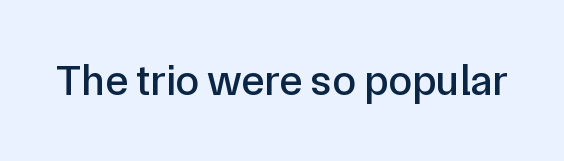
Q: Is the text italic (slanted)? A: No, it is upright.
Q: Is the typeface a serif or a sans-serif typeface? A: Sans-serif.
Q: Is the text underlined? A: No.
Q: Is the spacing between letters normal or unusually wide? A: Normal.
Q: Width (condensed, normal, or wide)? A: Normal.
Q: Stroke contrast? A: Low.
Q: x-height? A: Medium.
Q: Monospaced? A: No.
